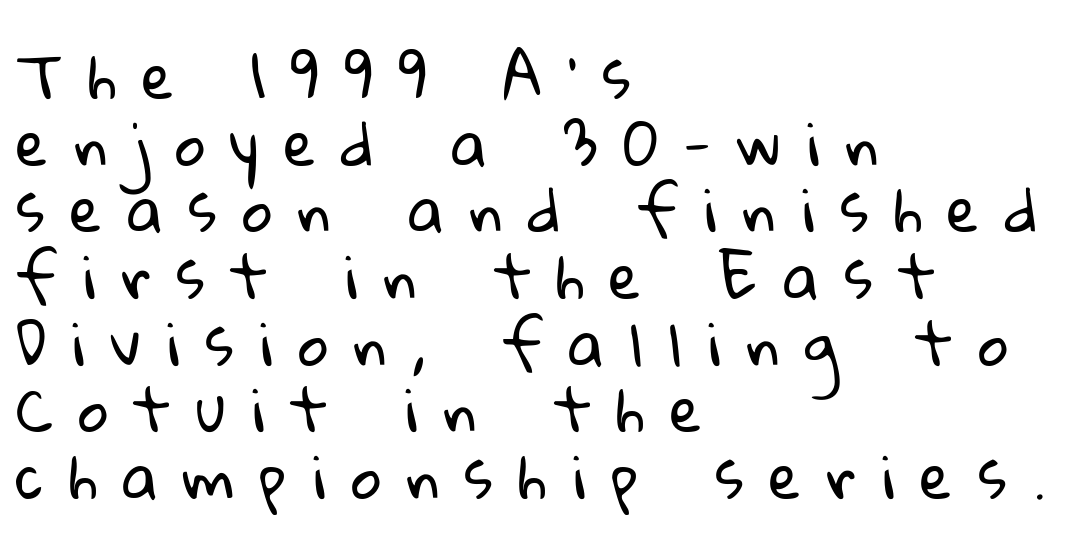
The image shows 59 px regular-weight sans-serif type; set left-aligned, tight line spacing (1.13x), unusually wide letter spacing (+0.43 em), not underlined; low stroke contrast and a medium x-height.
